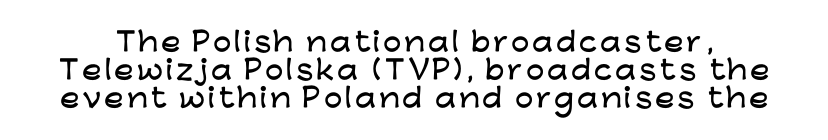
This block would grow much taller if given ordinary leading; it's compressed now. A clean baseline with only descenders dipping below it. Ordinary non-slanted type is in use.
